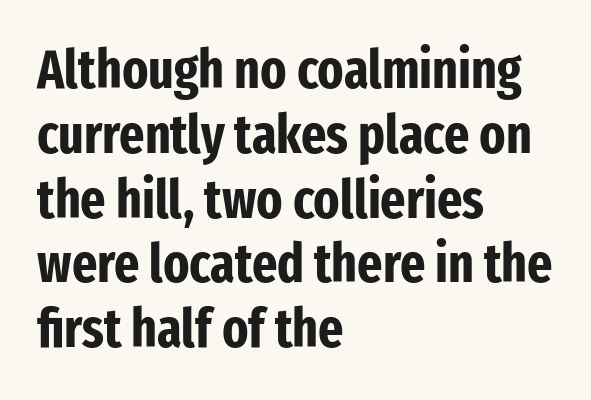
Q: Is the text bold? A: Yes.
Q: Is the text italic (slanted)? A: No, it is upright.
Q: Is the typeface a serif or a sans-serif typeface? A: Sans-serif.
Q: Is the text underlined? A: No.
Q: How is the paragraph aligned? A: Left-aligned.
Q: Is the spacing between letters normal or unusually wide? A: Normal.
Q: Width (condensed, normal, or wide)? A: Condensed.
Q: Stroke contrast? A: Low.
Q: x-height? A: Medium.
Q: Monospaced? A: No.
